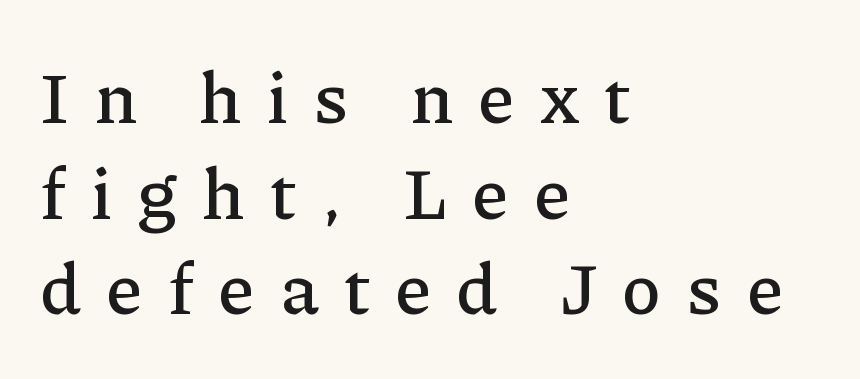
Think of a printed novel: that variable character pitch is what you see here. Style check: upright. The string is rendered with underlining switched off. A serif font was chosen for this passage.
